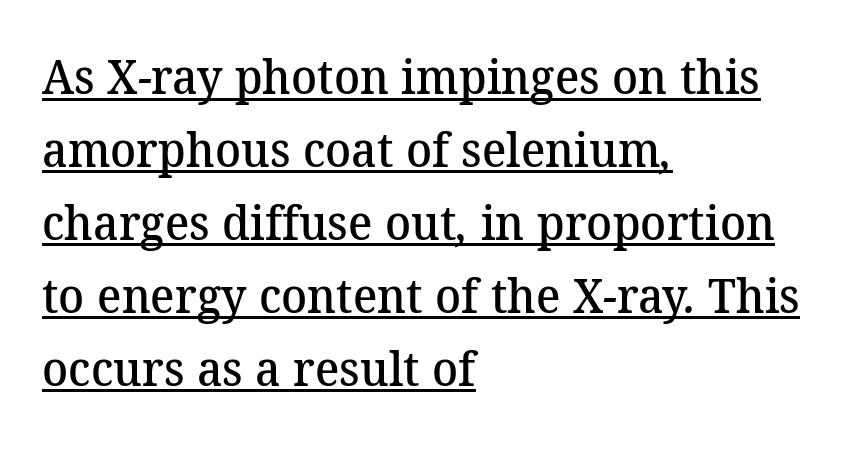
The image shows 48 px semibold serif type; set left-aligned, normal line spacing (1.52x), normal letter spacing, underlined; medium stroke contrast and a medium x-height.
